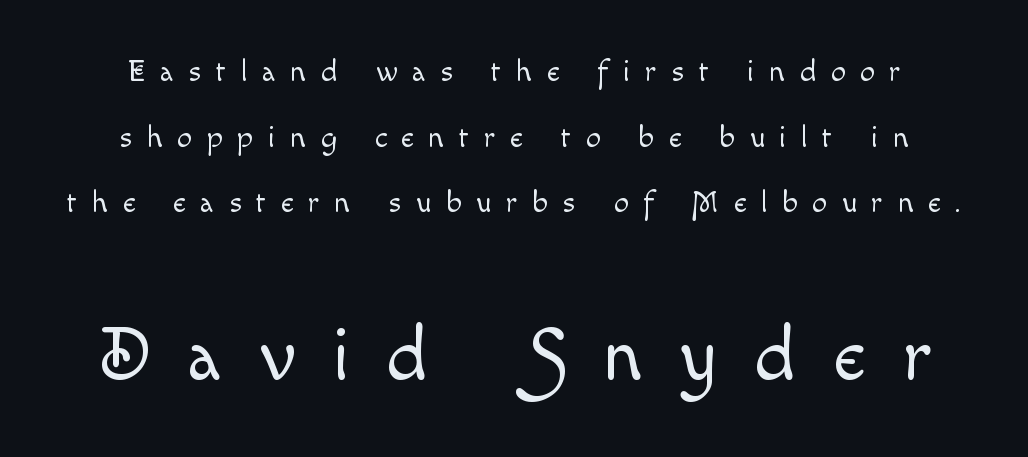
This is not heavy type; no bold has been used. Ascenders rise straight up at ninety degrees. A typesetter would call this proportional, since set widths differ per character. Character size in the trailing block exceeds that of the leading block.
